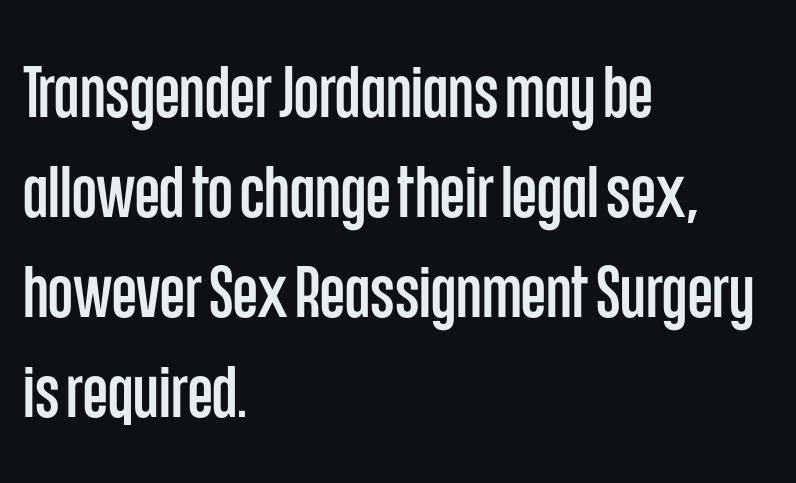
Q: Is the text italic (slanted)? A: No, it is upright.
Q: Is the typeface a serif or a sans-serif typeface? A: Sans-serif.
Q: Is the text underlined? A: No.
Q: How is the paragraph aligned? A: Left-aligned.
Q: Is the spacing between letters normal or unusually wide? A: Normal.
Q: Is the spacing between lines tight, normal or loose? A: Normal.
Q: Width (condensed, normal, or wide)? A: Condensed.
Q: Stroke contrast? A: Low.
Q: x-height? A: Large.
Q: Monospaced? A: No.
